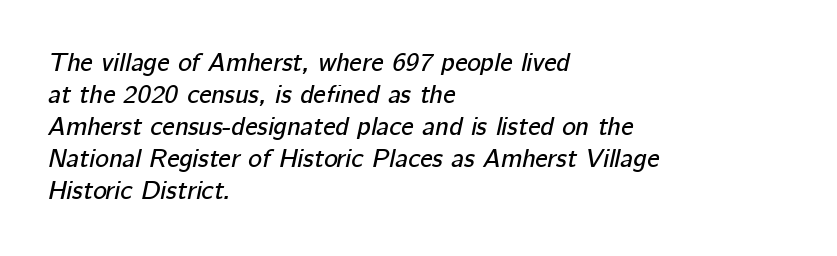
This rendering uses left alignment, leaving the right contour irregular. Underlining? Definitely not there. Observe the ordinary spacing: letters are neighbours, not strangers. The face used here has a pronounced slope to its letters.
